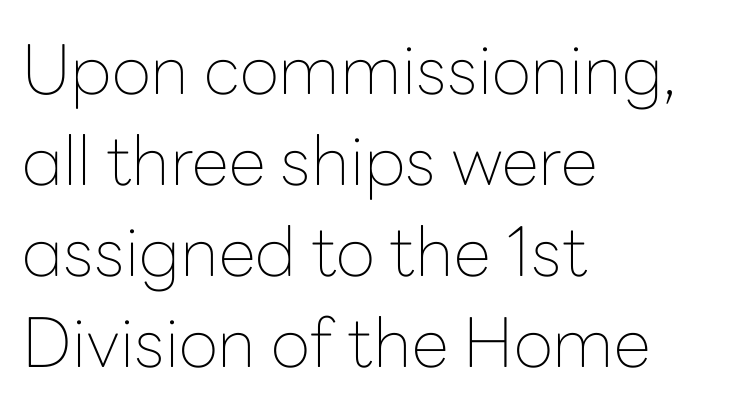
{"serif": "no", "italic": "no", "bold": "no", "weight": "thin", "width": "normal", "stroke_contrast": "low", "x_height": "medium", "monospaced": "no", "underline": "no", "align": "left", "line_spacing": "normal", "line_spacing_ratio": 1.34, "letter_spacing": "normal", "letter_spacing_em": 0.0, "glyph_px": 68}
